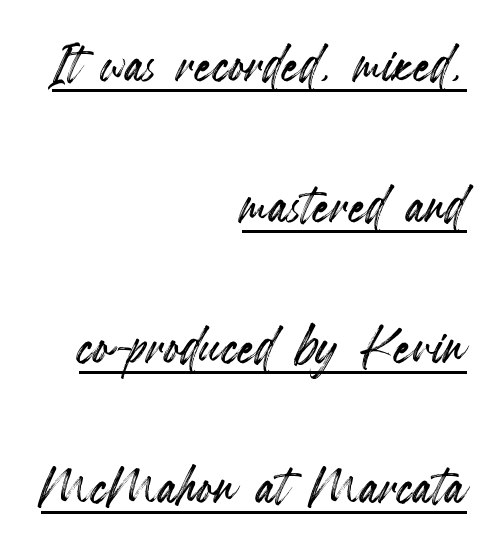
Notice the wide empty band between every row — that's loose leading. These lines stack with their right ends in a neat column. Does extra space separate the letters? No, they use regular spacing. This sample has the flowing, uneven cadence of proportional lettering.
